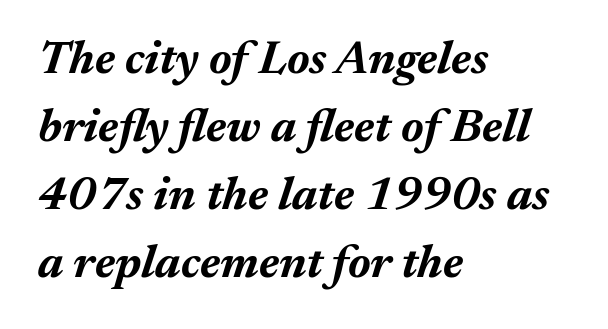
In terms of letterspacing, this is plain default setting. Quick note: interline space is typical. This sample uses an oblique cut, with every glyph tilted off the vertical. Character widths vary here, with narrow letters taking less room than wide ones. Set as a true bold cut, around the 700 mark.
